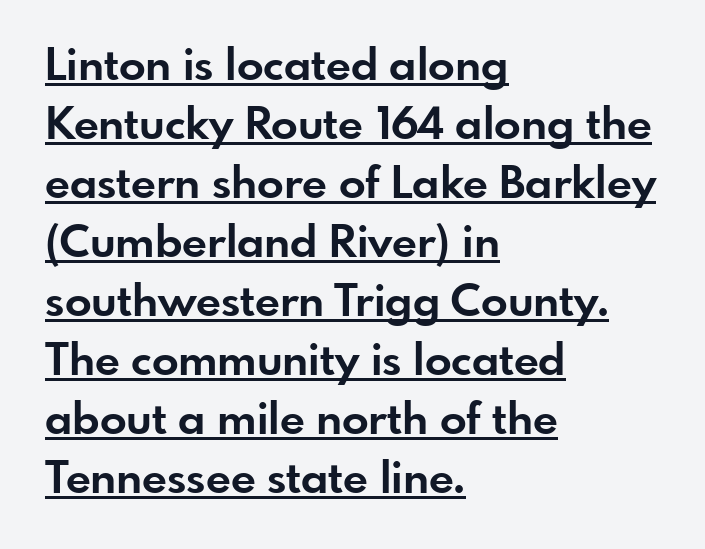
Q: Is the text bold? A: Yes.
Q: Is the text italic (slanted)? A: No, it is upright.
Q: Is the typeface a serif or a sans-serif typeface? A: Sans-serif.
Q: Is the text underlined? A: Yes.
Q: How is the paragraph aligned? A: Left-aligned.
Q: Is the spacing between letters normal or unusually wide? A: Normal.
Q: Is the spacing between lines tight, normal or loose? A: Normal.
Q: Width (condensed, normal, or wide)? A: Normal.
Q: Stroke contrast? A: Low.
Q: x-height? A: Small.
Q: Monospaced? A: No.
